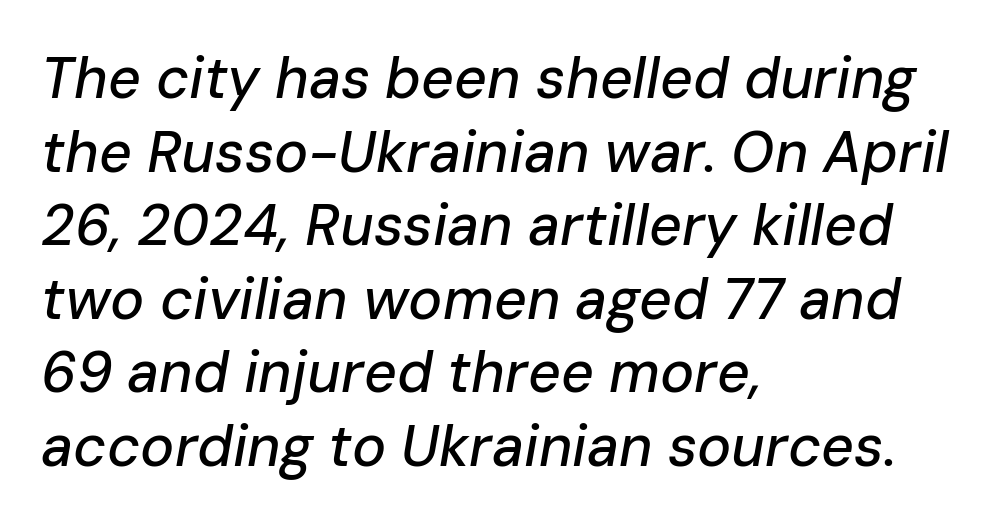
The paragraph shown leans on its left margin. Think of a printed novel: that variable character pitch is what you see here. The rendering uses a moderate line-height, typical for paragraphs. No word sits above an underline.
